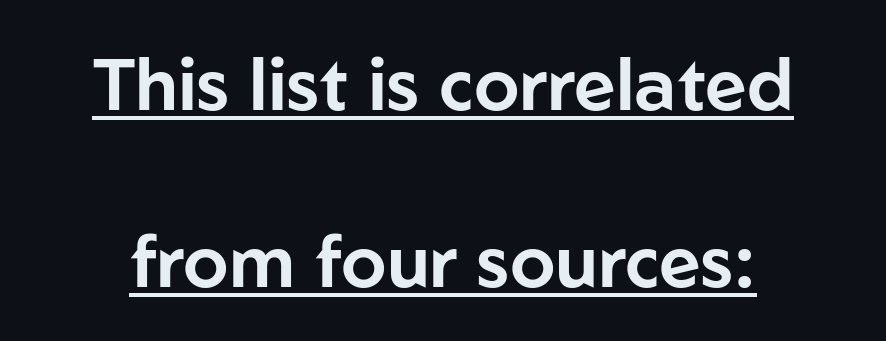
{"serif": "no", "italic": "no", "width": "normal", "stroke_contrast": "low", "x_height": "medium", "monospaced": "no", "underline": "yes", "line_spacing": "loose", "line_spacing_ratio": 2.43, "letter_spacing": "normal", "letter_spacing_em": 0.0, "glyph_px": 73}
